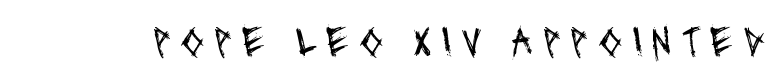
The horizontal fit of the characters is loose and conspicuously gappy. Is this a fixed-width face? No — the glyphs have proportional, varying widths. The rendering shows plain stroke endings on the letterforms — a sans-serif design. No letter is thick-stroked: the sample isn't bold. The space directly below the letters is spotless.
